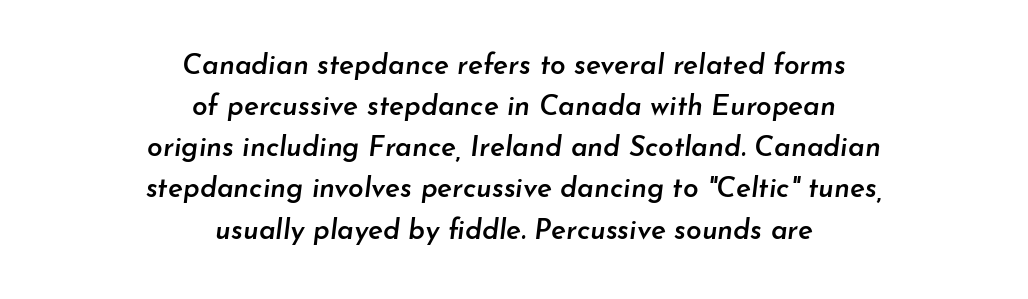
This is moderately heavy type, rendered in semibold. Each word holds together tightly as a unit, with standard inter-letter gaps. Tall strokes in this sample are angled rather than plumb. Lines of text with bare space underneath. Notice how descenders clear the ascenders below comfortably — that's standard leading.
